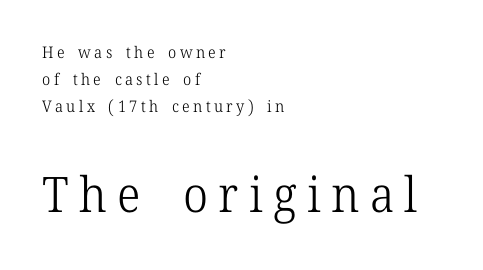
The typesetter chose a ragged-right arrangement here. Quick note: not italic, upright. Is the letter spacing exaggerated? Yes — the characters are pushed far apart. Classification — serif.
